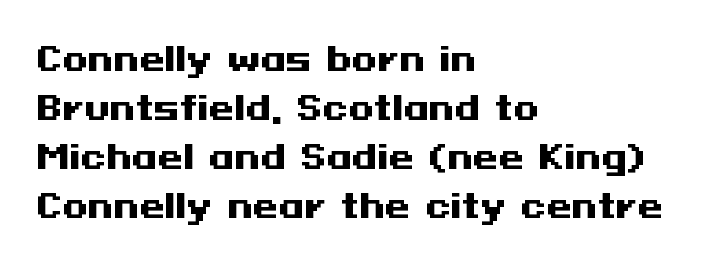
Q: Is the text bold? A: Yes.
Q: Is the text italic (slanted)? A: No, it is upright.
Q: Is the typeface a serif or a sans-serif typeface? A: Sans-serif.
Q: Is the text underlined? A: No.
Q: How is the paragraph aligned? A: Left-aligned.
Q: Is the spacing between letters normal or unusually wide? A: Normal.
Q: Is the spacing between lines tight, normal or loose? A: Normal.
Q: Width (condensed, normal, or wide)? A: Wide.
Q: Stroke contrast? A: Medium.
Q: x-height? A: Medium.
